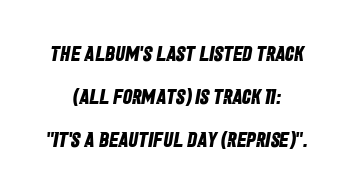
The image shows 21 px bold type; set centered, loose line spacing (2.04x), normal letter spacing, not underlined.
